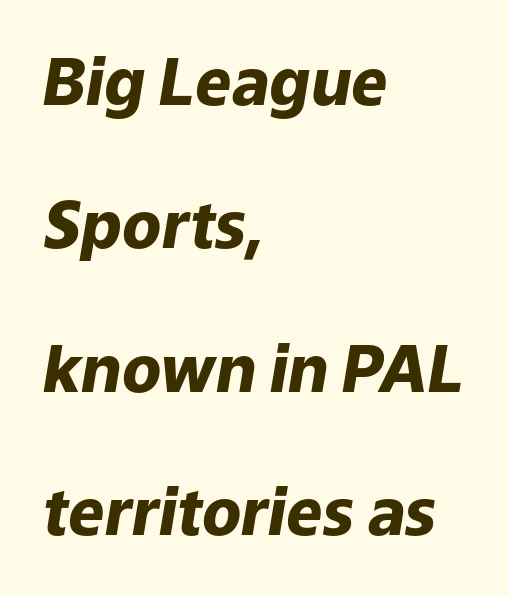
The image shows 64 px heavy type, italic (leaning right); set left-aligned, loose line spacing (2.24x), normal letter spacing, not underlined; low stroke contrast and a medium x-height.
